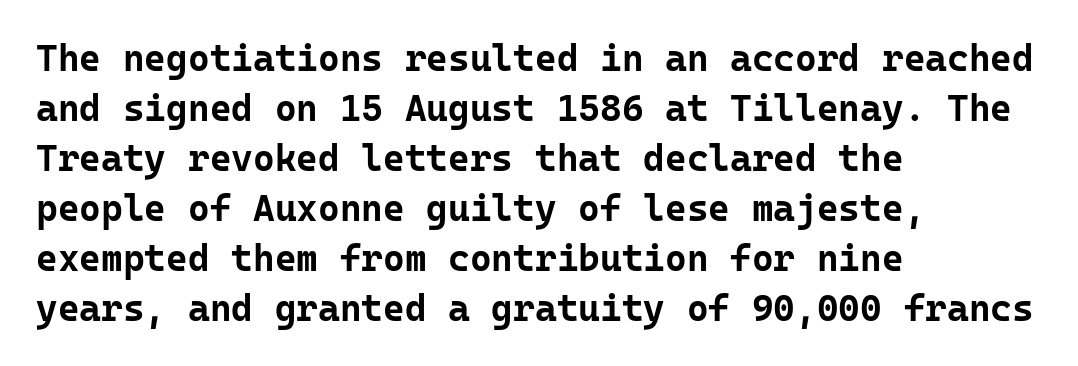
{"serif": "no", "italic": "no", "bold": "yes", "weight": "bold", "width": "normal", "stroke_contrast": "low", "x_height": "medium", "monospaced": "yes", "underline": "no", "align": "left", "line_spacing": "normal", "line_spacing_ratio": 1.35, "letter_spacing": "normal", "letter_spacing_em": 0.0, "glyph_px": 37}
